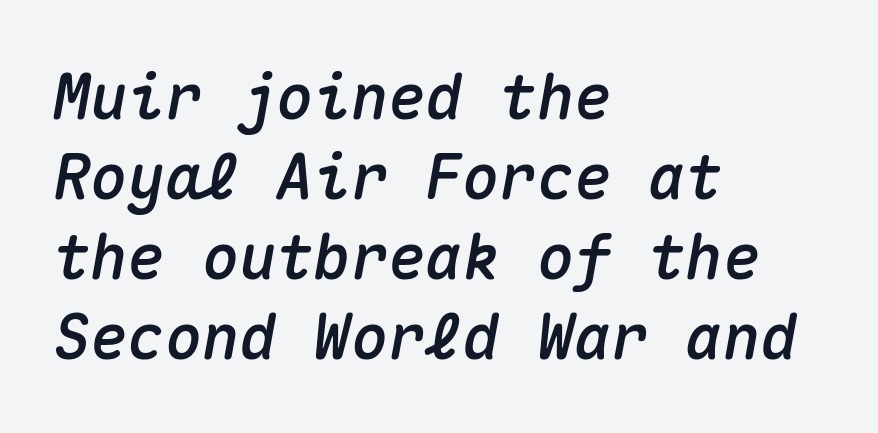
{"italic": "yes", "lean": "right", "slant_degrees": 10, "width": "normal", "stroke_contrast": "medium", "x_height": "medium", "monospaced": "yes", "underline": "no", "align": "left", "line_spacing": "normal", "line_spacing_ratio": 1.29, "letter_spacing": "normal", "letter_spacing_em": 0.0, "glyph_px": 62}
